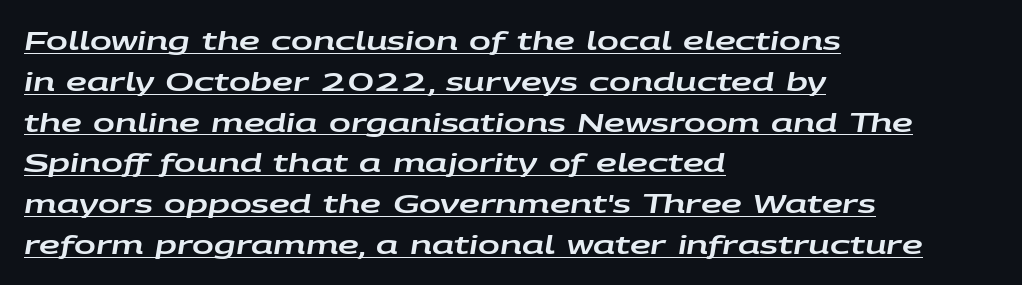
{"italic": "yes", "lean": "right", "slant_degrees": 9, "underline": "yes", "align": "left", "line_spacing": "normal", "line_spacing_ratio": 1.57, "letter_spacing": "normal", "letter_spacing_em": 0.0, "glyph_px": 26}
